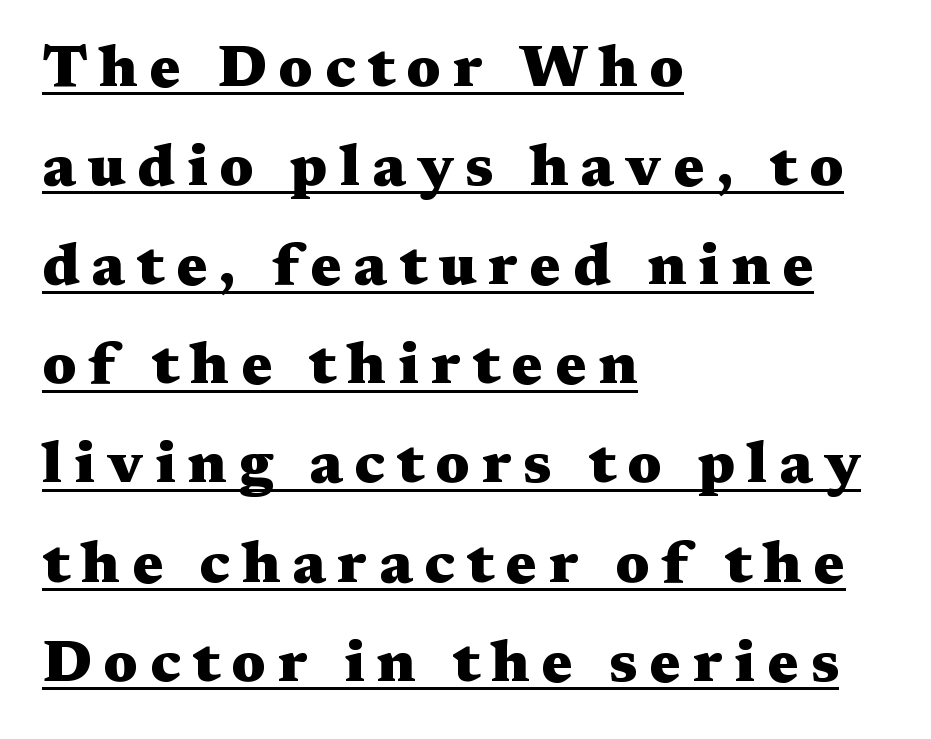
The image shows 59 px heavy, wide serif type, upright; set left-aligned, normal line spacing (1.68x), unusually wide letter spacing (+0.2 em), underlined; medium stroke contrast and a medium x-height.
